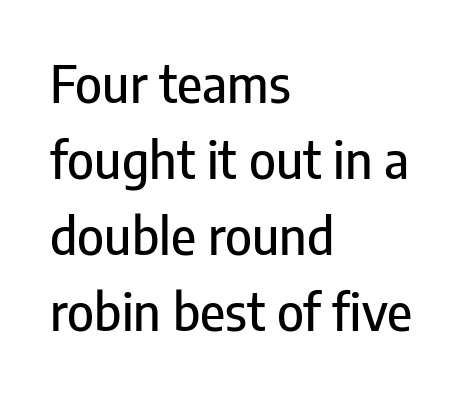
The image shows 51 px condensed sans-serif type, upright; set left-aligned, normal line spacing (1.49x), normal letter spacing, not underlined; low stroke contrast and a medium x-height.
